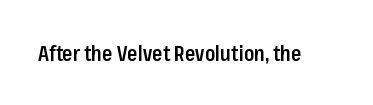
Q: Is the text bold? A: Semi-bold.
Q: Is the text italic (slanted)? A: No, it is upright.
Q: Is the text underlined? A: No.
Q: Is the spacing between letters normal or unusually wide? A: Normal.
